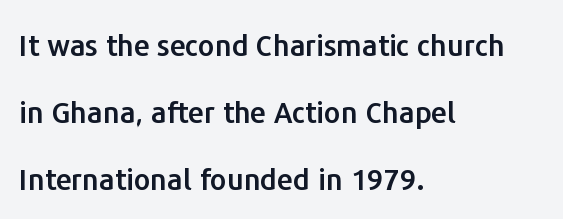
{"serif": "no", "italic": "no", "width": "normal", "stroke_contrast": "low", "x_height": "medium", "monospaced": "no", "underline": "no", "align": "left", "line_spacing": "loose", "line_spacing_ratio": 2.31, "letter_spacing": "normal", "letter_spacing_em": 0.0, "glyph_px": 29}
